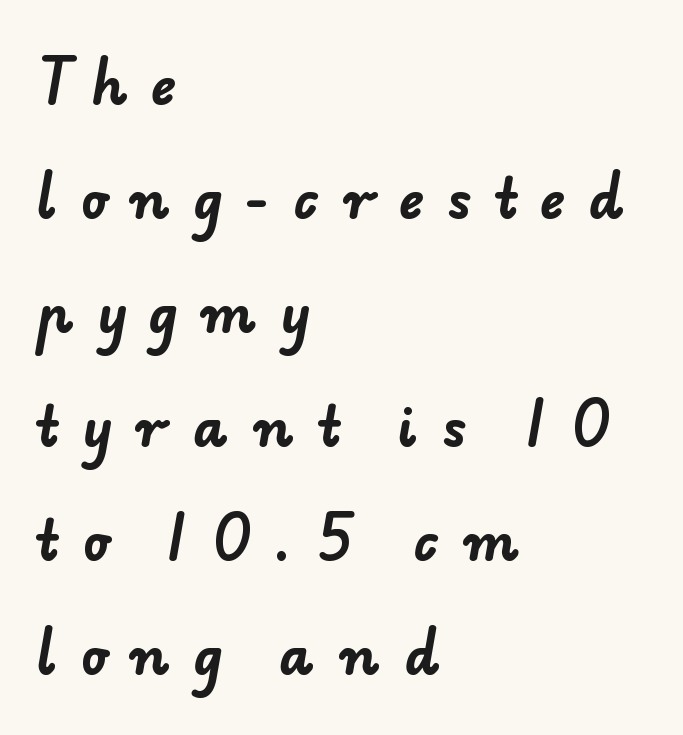
Q: Is the text bold? A: Yes.
Q: Is the typeface a serif or a sans-serif typeface? A: Sans-serif.
Q: Is the text underlined? A: No.
Q: How is the paragraph aligned? A: Left-aligned.
Q: Is the spacing between letters normal or unusually wide? A: Unusually wide.
Q: Is the spacing between lines tight, normal or loose? A: Loose.
Q: Width (condensed, normal, or wide)? A: Normal.
Q: Stroke contrast? A: Low.
Q: x-height? A: Small.
Q: Monospaced? A: No.
